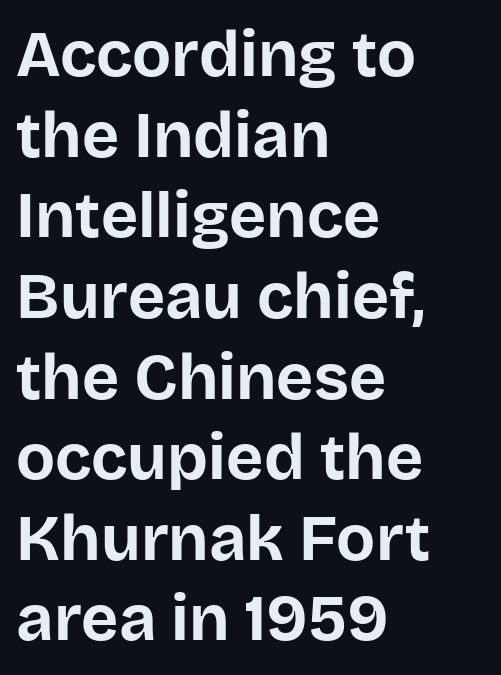
The image shows 64 px bold sans-serif type, upright; set left-aligned, normal line spacing (1.26x), normal letter spacing, not underlined; low stroke contrast and a large x-height.
